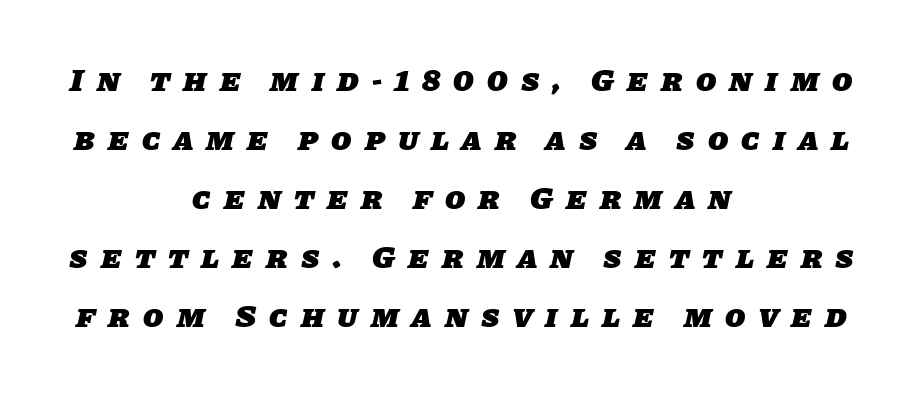
The image shows 33 px heavy type; set centered, line spacing 1.79x, unusually wide letter spacing (+0.4 em), not underlined; low stroke contrast and a large x-height.
